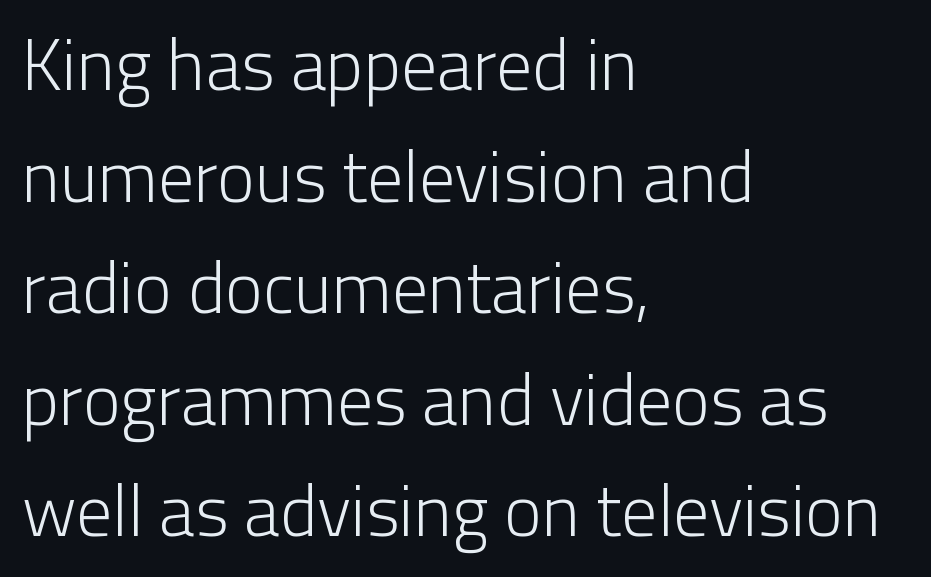
Q: Is the text bold? A: No.
Q: Is the text italic (slanted)? A: No, it is upright.
Q: Is the typeface a serif or a sans-serif typeface? A: Sans-serif.
Q: Is the text underlined? A: No.
Q: How is the paragraph aligned? A: Left-aligned.
Q: Is the spacing between letters normal or unusually wide? A: Normal.
Q: Is the spacing between lines tight, normal or loose? A: Normal.
Q: Width (condensed, normal, or wide)? A: Normal.
Q: Stroke contrast? A: Low.
Q: x-height? A: Medium.
Q: Monospaced? A: No.
